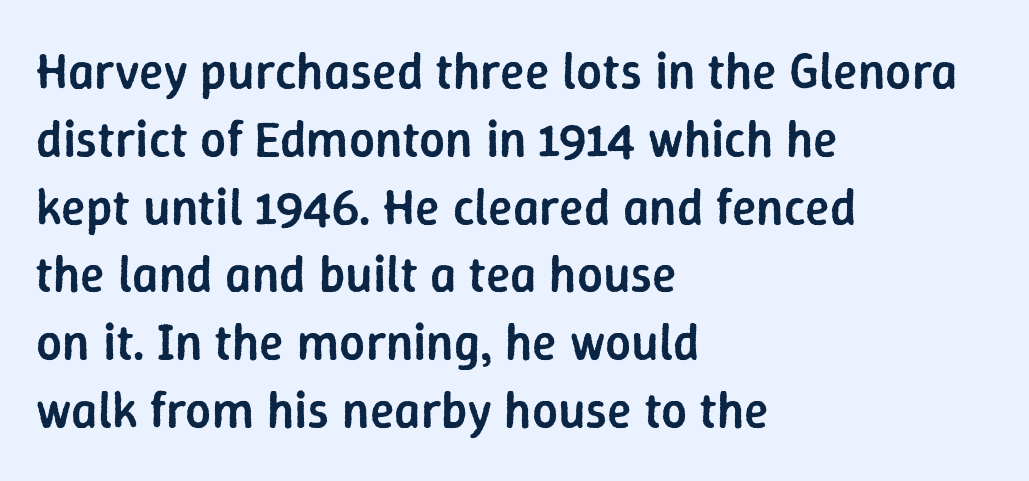
Q: Is the text bold? A: Semi-bold.
Q: Is the text italic (slanted)? A: No, it is upright.
Q: Is the typeface a serif or a sans-serif typeface? A: Sans-serif.
Q: Is the text underlined? A: No.
Q: How is the paragraph aligned? A: Left-aligned.
Q: Is the spacing between letters normal or unusually wide? A: Normal.
Q: Is the spacing between lines tight, normal or loose? A: Normal.
Q: Width (condensed, normal, or wide)? A: Normal.
Q: Stroke contrast? A: Low.
Q: x-height? A: Medium.
Q: Monospaced? A: No.
